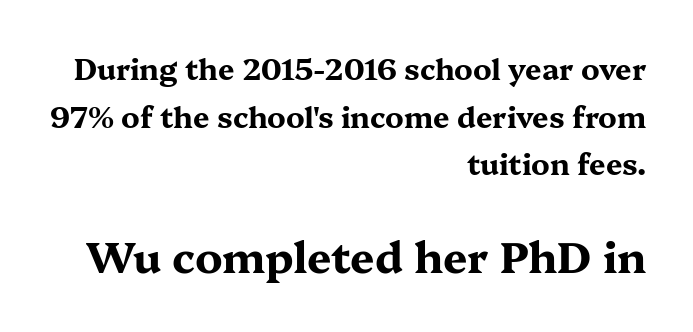
{"serif": "yes", "italic": "no", "bold": "yes", "weight": "bold", "width": "wide", "stroke_contrast": "medium", "x_height": "medium", "monospaced": "no", "underline": "no", "align": "right", "line_spacing": "normal", "line_spacing_ratio": 1.64, "letter_spacing": "normal", "letter_spacing_em": 0.0, "larger_block": "second", "size_ratio": 1.48, "glyph_px": 43}
